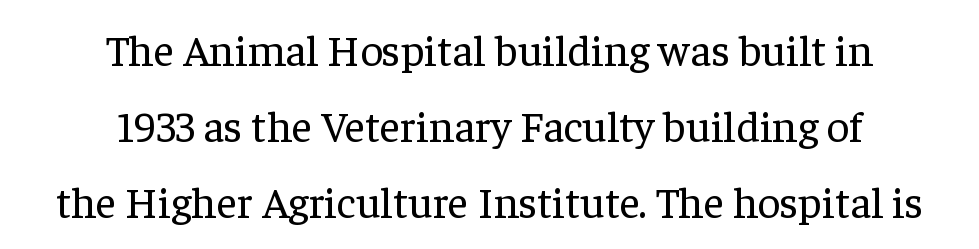
Q: Is the text bold? A: No.
Q: Is the text italic (slanted)? A: No, it is upright.
Q: Is the typeface a serif or a sans-serif typeface? A: Serif.
Q: Is the text underlined? A: No.
Q: How is the paragraph aligned? A: Centered.
Q: Is the spacing between letters normal or unusually wide? A: Normal.
Q: Width (condensed, normal, or wide)? A: Normal.
Q: Stroke contrast? A: Low.
Q: x-height? A: Medium.
Q: Monospaced? A: No.
